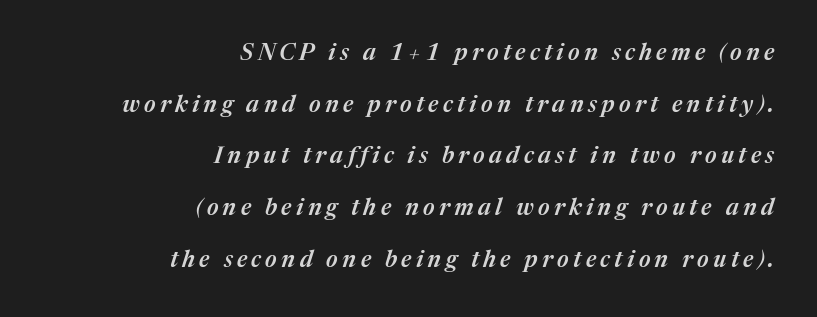
The image shows 23 px text type, italic (leaning right); set right-aligned, loose line spacing (2.25x), not underlined.
